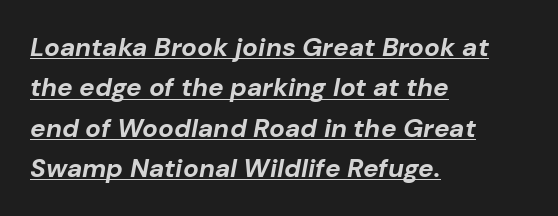
The image shows 26 px bold type, italic (leaning right); set left-aligned, normal line spacing (1.55x), normal letter spacing, underlined.
